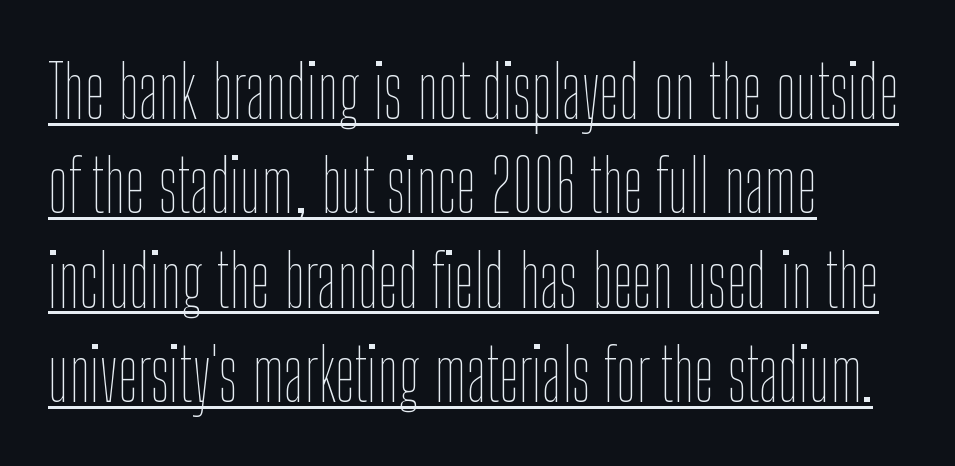
{"italic": "no", "bold": "no", "weight": "thin", "width": "condensed", "stroke_contrast": "low", "x_height": "medium", "monospaced": "no", "underline": "yes", "align": "left", "line_spacing": "normal", "line_spacing_ratio": 1.31, "letter_spacing": "normal", "letter_spacing_em": 0.0, "glyph_px": 72}
